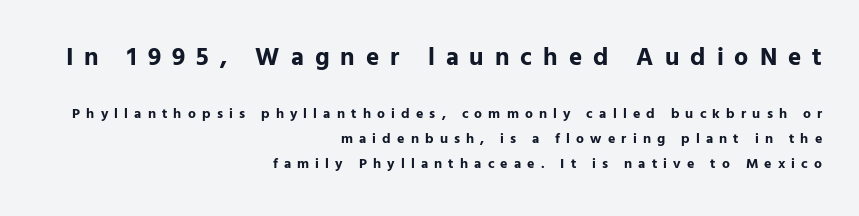
The image shows 25 px bold type, upright; set right-aligned, line spacing 1.79x, unusually wide letter spacing (+0.44 em), not underlined; the first (top) block is 1.79x larger.
